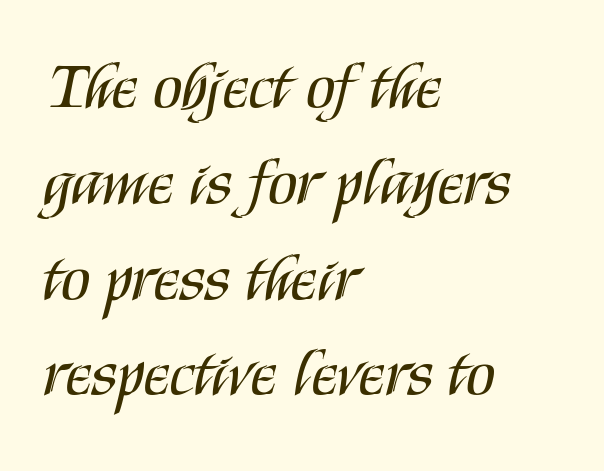
Q: Is the text bold? A: No.
Q: Is the text italic (slanted)? A: Yes.
Q: Is the typeface a serif or a sans-serif typeface? A: Sans-serif.
Q: Is the text underlined? A: No.
Q: How is the paragraph aligned? A: Left-aligned.
Q: Is the spacing between letters normal or unusually wide? A: Normal.
Q: Is the spacing between lines tight, normal or loose? A: Normal.
Q: Width (condensed, normal, or wide)? A: Condensed.
Q: Stroke contrast? A: Medium.
Q: x-height? A: Large.
Q: Monospaced? A: No.
